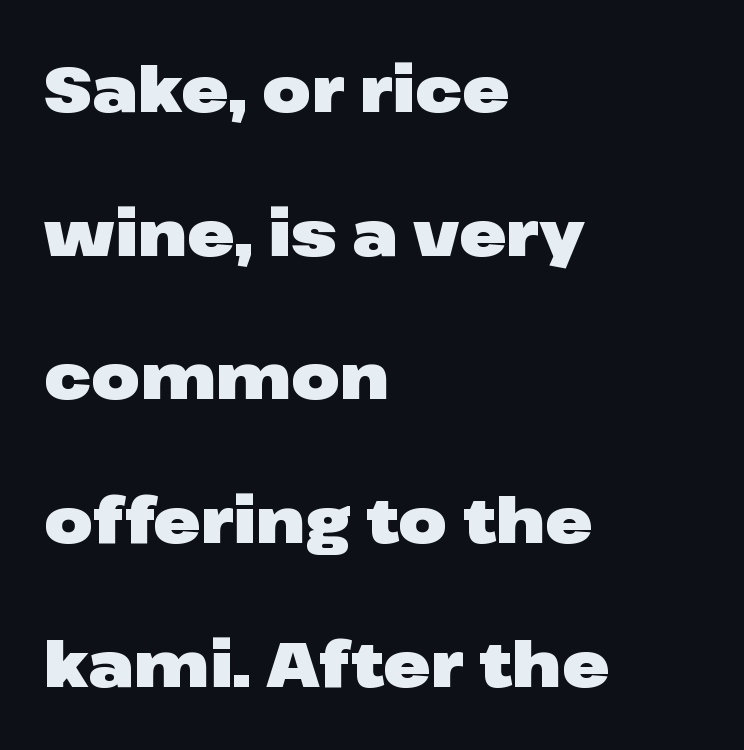
Notice the wide empty band between every row — that's loose leading. These lines were composed using upright roman letters. Varying glyph widths throughout — classic text-font behaviour. The letters sit at their default tracking, neither squeezed nor spread. The designer went with a sans here, leaving each stem footless.
